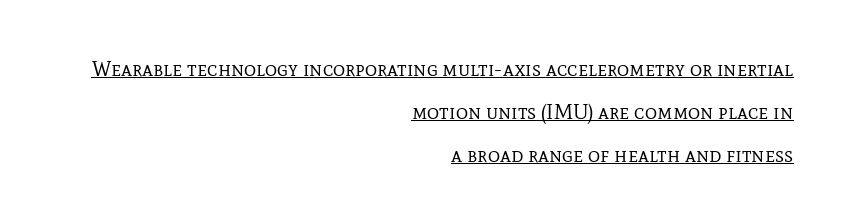
{"italic": "no", "bold": "no", "underline": "yes", "align": "right", "line_spacing": "loose", "line_spacing_ratio": 2.04, "letter_spacing": "normal", "letter_spacing_em": 0.0, "glyph_px": 21}
